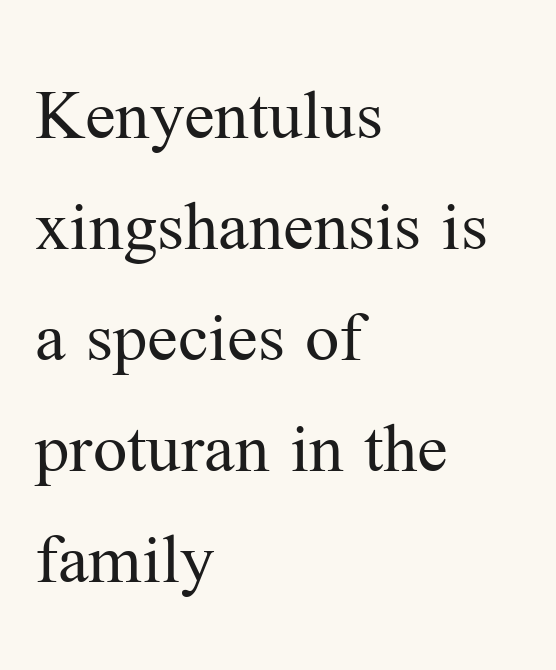
{"serif": "yes", "italic": "no", "bold": "no", "weight": "regular", "width": "normal", "stroke_contrast": "medium", "x_height": "medium", "monospaced": "no", "underline": "no", "align": "left", "line_spacing": "normal", "line_spacing_ratio": 1.46, "letter_spacing": "normal", "letter_spacing_em": 0.0, "glyph_px": 76}
